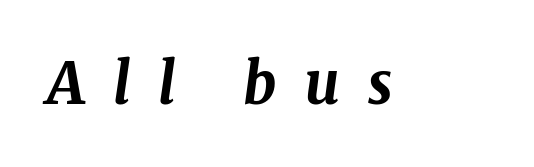
{"italic": "yes", "lean": "right", "slant_degrees": 8, "bold": "yes", "weight": "bold", "width": "normal", "stroke_contrast": "medium", "x_height": "medium", "monospaced": "no", "underline": "no", "letter_spacing": "wide", "letter_spacing_em": 0.49, "glyph_px": 57}
